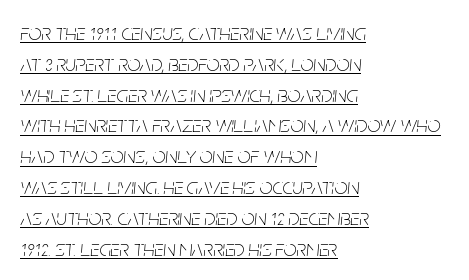
Q: Is the text bold? A: No.
Q: Is the text italic (slanted)? A: Yes, it leans right by about 5 degrees.
Q: Is the text underlined? A: Yes.
Q: How is the paragraph aligned? A: Left-aligned.
Q: Is the spacing between letters normal or unusually wide? A: Normal.
Q: Is the spacing between lines tight, normal or loose? A: Normal.
